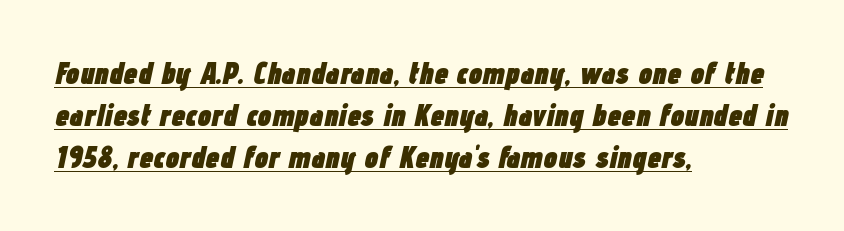
Q: Is the text bold? A: Yes.
Q: Is the text italic (slanted)? A: Yes, it leans right by about 12 degrees.
Q: Is the text underlined? A: Yes.
Q: How is the paragraph aligned? A: Left-aligned.
Q: Is the spacing between letters normal or unusually wide? A: Normal.
Q: Is the spacing between lines tight, normal or loose? A: Normal.
Q: Width (condensed, normal, or wide)? A: Condensed.
Q: Stroke contrast? A: Low.
Q: x-height? A: Medium.
Q: Monospaced? A: No.
